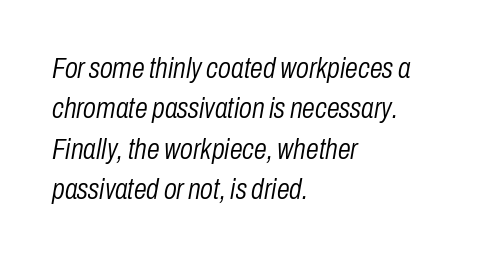
Note the varied advance widths — an 'i' is clearly narrower than an 'm'. Leading matches the norm, producing a regular column. Beneath every word, the page is bare. Nobody touched the tracking dial on this one. Does the lettering tilt? It does — this is italic. Leftover space on each line is placed entirely after the last word.
